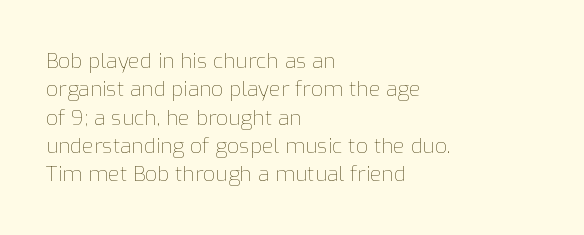
Evenly set lines give the paragraph a standard silhouette. Students, note that the glyphs here touch the page at normal intervals. In terms of posture, this sample is upright. Typeset ragged right — the left edge is the straight one.
